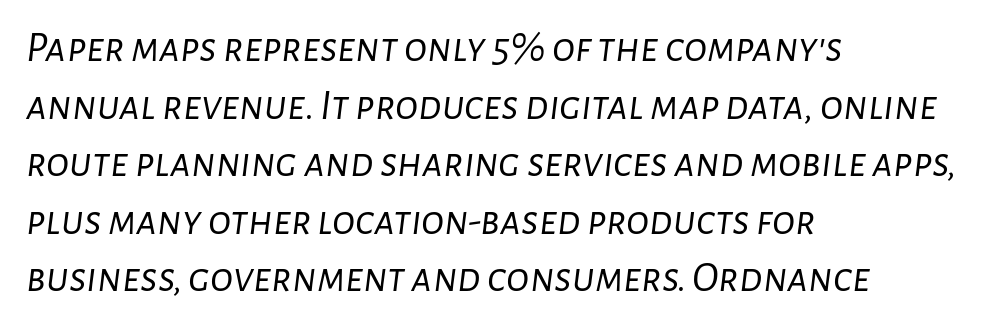
Honestly, the row spacing looks completely unremarkable. The lines in this sample share a left origin and differ only in where they stop. Nothing unusual about the tracking: characters are spaced as the font intends. Heft: none added — not bold. Varying glyph widths throughout — classic text-font behaviour.
